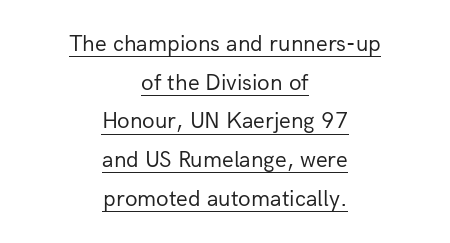
Q: Is the text bold? A: No.
Q: Is the text italic (slanted)? A: No, it is upright.
Q: Is the text underlined? A: Yes.
Q: How is the paragraph aligned? A: Centered.
Q: Is the spacing between letters normal or unusually wide? A: Normal.
Q: Is the spacing between lines tight, normal or loose? A: Normal.
